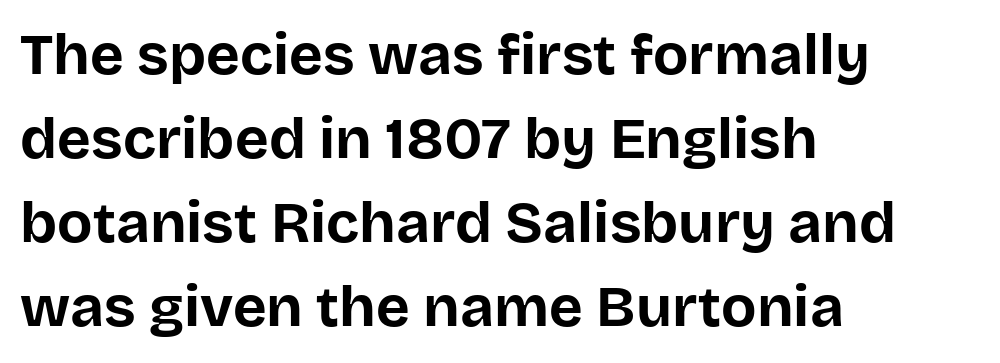
Q: Is the text bold? A: Yes.
Q: Is the text italic (slanted)? A: No, it is upright.
Q: Is the typeface a serif or a sans-serif typeface? A: Sans-serif.
Q: Is the text underlined? A: No.
Q: How is the paragraph aligned? A: Left-aligned.
Q: Is the spacing between letters normal or unusually wide? A: Normal.
Q: Is the spacing between lines tight, normal or loose? A: Normal.
Q: Width (condensed, normal, or wide)? A: Normal.
Q: Stroke contrast? A: Low.
Q: x-height? A: Large.
Q: Monospaced? A: No.
